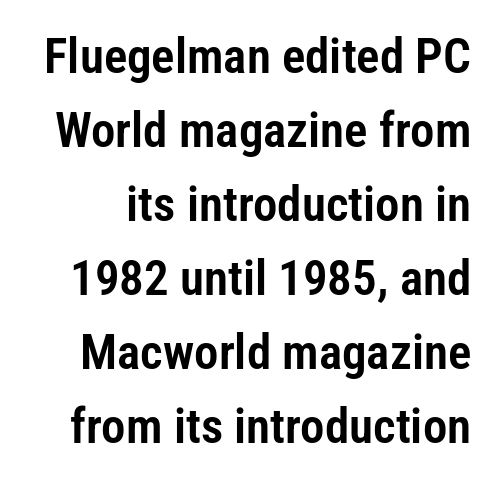
Q: Is the text italic (slanted)? A: No, it is upright.
Q: Is the typeface a serif or a sans-serif typeface? A: Sans-serif.
Q: Is the text underlined? A: No.
Q: Is the spacing between letters normal or unusually wide? A: Normal.
Q: Is the spacing between lines tight, normal or loose? A: Normal.
Q: Width (condensed, normal, or wide)? A: Condensed.
Q: Stroke contrast? A: Low.
Q: x-height? A: Medium.
Q: Monospaced? A: No.
